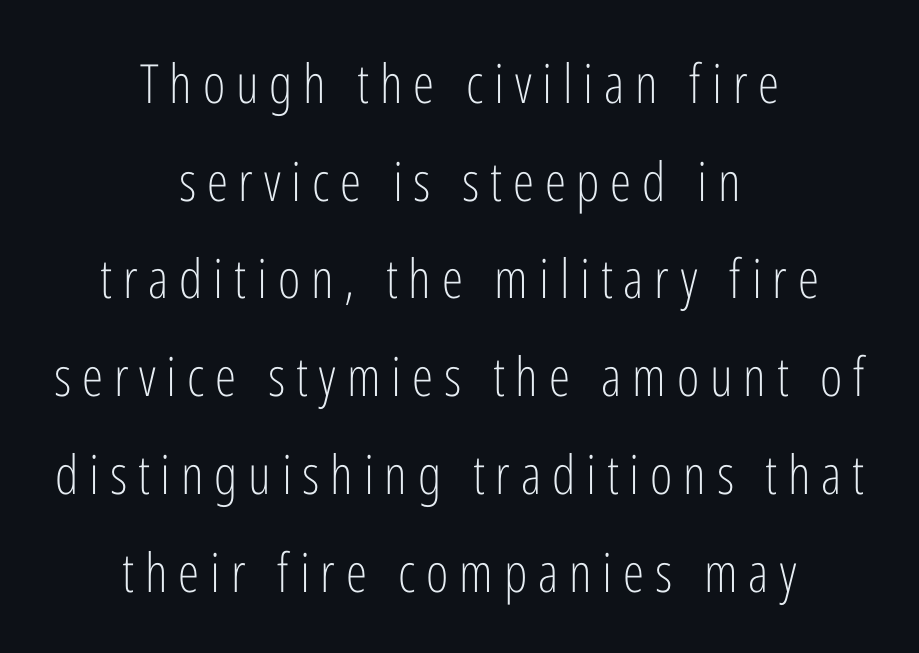
A clean baseline with only descenders dipping below it. Classification — sans serif. On a weight scale, this lands at 450 or below. Observe the wide spacing: letters keep a clear distance from each other. A typesetter would call this proportional, since set widths differ per character.
